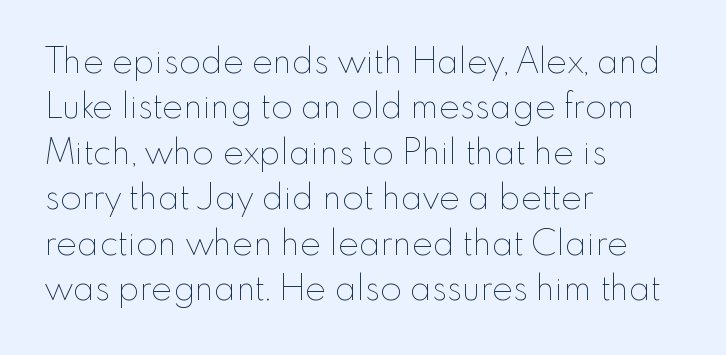
The image shows 35 px thin type, upright; set left-aligned, normal line spacing (1.3x), normal letter spacing, not underlined; low stroke contrast and a small x-height.
